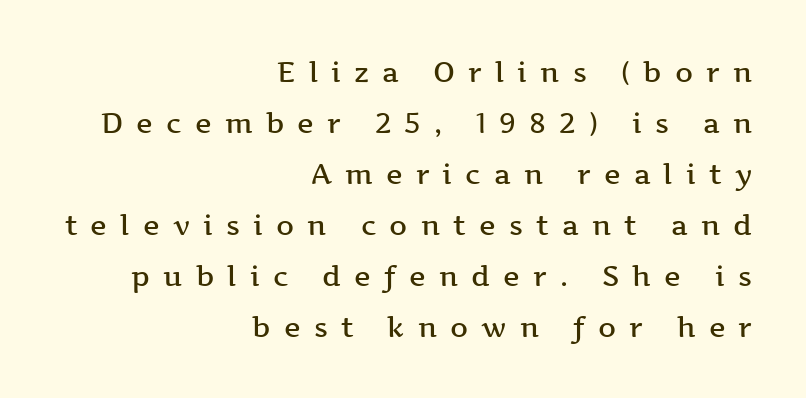
{"serif": "yes", "italic": "no", "bold": "semi", "weight": "semibold", "width": "wide", "stroke_contrast": "medium", "x_height": "medium", "monospaced": "no", "underline": "no", "align": "right", "line_spacing_ratio": 1.82, "letter_spacing": "wide", "letter_spacing_em": 0.47, "glyph_px": 28}
